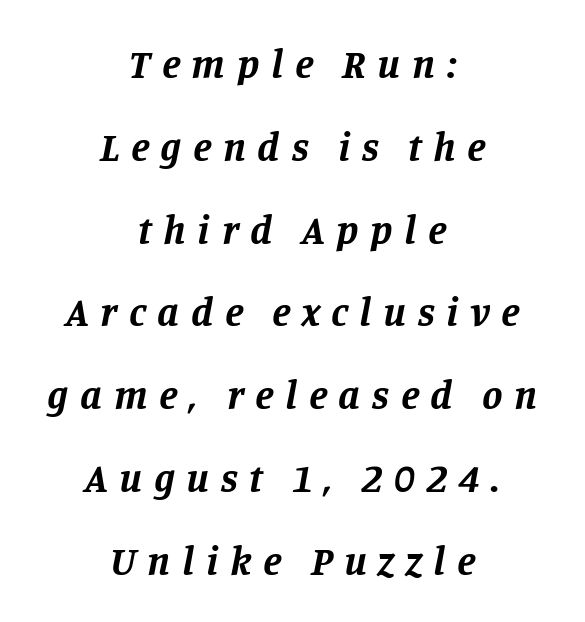
The words here are not underlined. Each new line begins a long way beneath the previous one. Thick stems and heavy bowls — unmistakably bold. You could only call the tracking loose — the letters float apart. Each letter keeps its own natural width here, so spacing adapts to shape. This is oblique type, the kind used for emphasis or titles.
